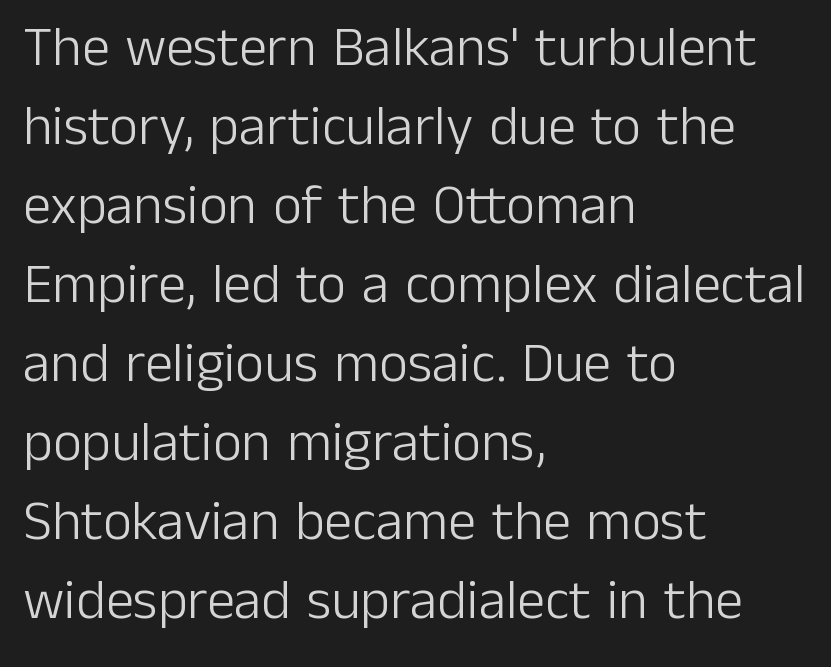
The image shows 56 px light sans-serif type, upright; set left-aligned, normal line spacing (1.41x), normal letter spacing, not underlined; low stroke contrast and a medium x-height.
